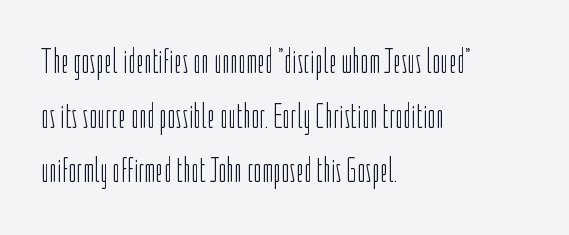
The string is rendered with underlining switched off. The lines are quadded left. The rendering keeps characters at their native spacing. Every stem runs plumb, perpendicular to the baseline. Stem width sits at or under what a default text font uses.
